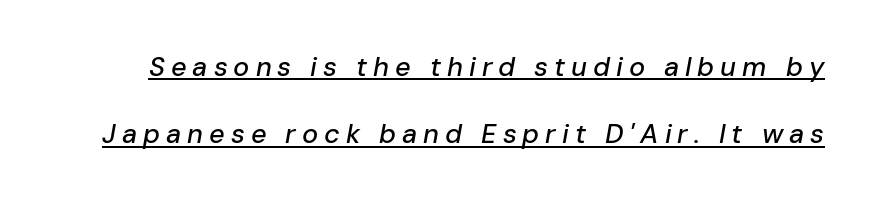
The image shows 27 px text type, italic (leaning right); set loose line spacing (2.49x), unusually wide letter spacing (+0.22 em), underlined.
